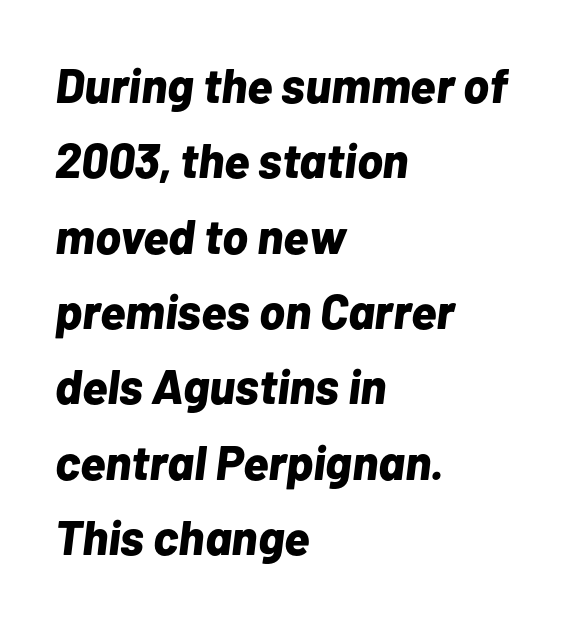
Q: Is the text bold? A: Yes.
Q: Is the text italic (slanted)? A: Yes, it leans right by about 7 degrees.
Q: Is the text underlined? A: No.
Q: How is the paragraph aligned? A: Left-aligned.
Q: Is the spacing between letters normal or unusually wide? A: Normal.
Q: Is the spacing between lines tight, normal or loose? A: Normal.
Q: Width (condensed, normal, or wide)? A: Normal.
Q: Stroke contrast? A: Low.
Q: x-height? A: Medium.
Q: Monospaced? A: No.
